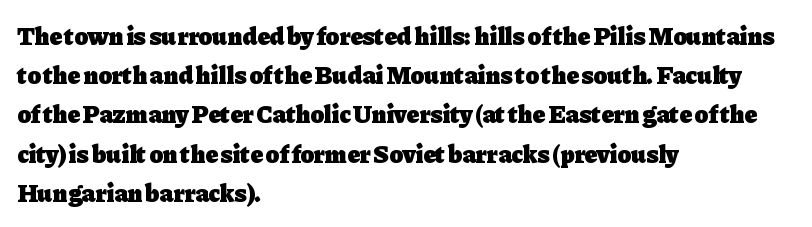
There is no visible air inserted between adjacent glyphs. This sample is left-justified, so line endings fall wherever the words run out. Normally led — the rows are evenly, conventionally spaced. The lettering holds an erect, upright posture throughout.
